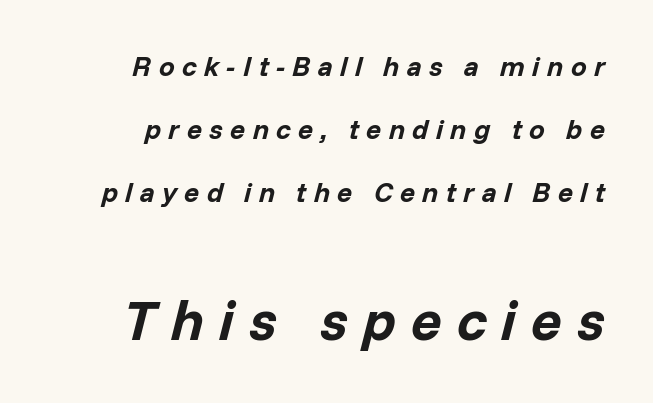
It's the slanting kind of type. Interline gaps are noticeably wide in this sample. The type is letterspaced generously, with wide tracking. Is the type bold? Yes — the strokes are clearly thick and heavy. Here the second block reads like a headline and the first like body copy. The passage shown is typed in a proportional face where columns would drift.
